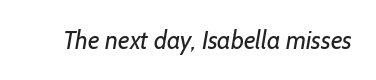
Q: Is the text bold? A: No.
Q: Is the text underlined? A: No.
Q: Is the spacing between letters normal or unusually wide? A: Normal.
